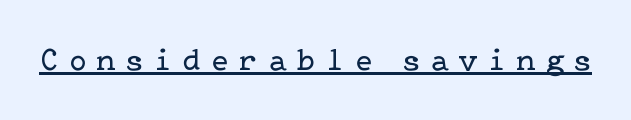
Decoration check: the copy is underlined. Counters stay open thanks to moderate or lighter strokes. Inter-character spacing is expanded well beyond the font's built-in metrics. Posture: upright roman.
